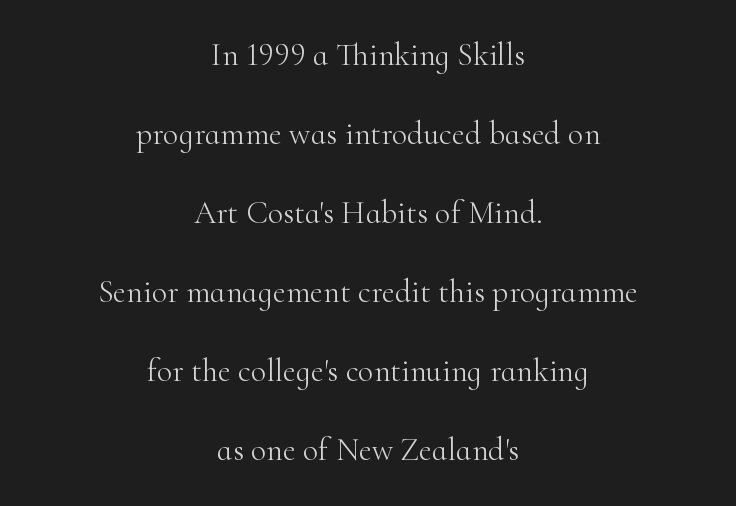
Q: Is the text bold? A: No.
Q: Is the text italic (slanted)? A: No, it is upright.
Q: Is the typeface a serif or a sans-serif typeface? A: Serif.
Q: Is the text underlined? A: No.
Q: How is the paragraph aligned? A: Centered.
Q: Is the spacing between letters normal or unusually wide? A: Normal.
Q: Is the spacing between lines tight, normal or loose? A: Loose.
Q: Width (condensed, normal, or wide)? A: Normal.
Q: Stroke contrast? A: High.
Q: x-height? A: Small.
Q: Monospaced? A: No.
